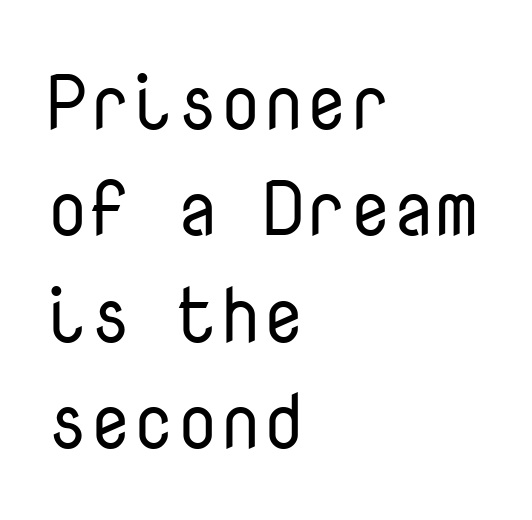
{"serif": "no", "italic": "no", "bold": "no", "weight": "regular", "width": "normal", "stroke_contrast": "low", "x_height": "medium", "monospaced": "yes", "underline": "no", "align": "left", "line_spacing": "normal", "line_spacing_ratio": 1.38, "letter_spacing": "normal", "letter_spacing_em": 0.0, "glyph_px": 77}
